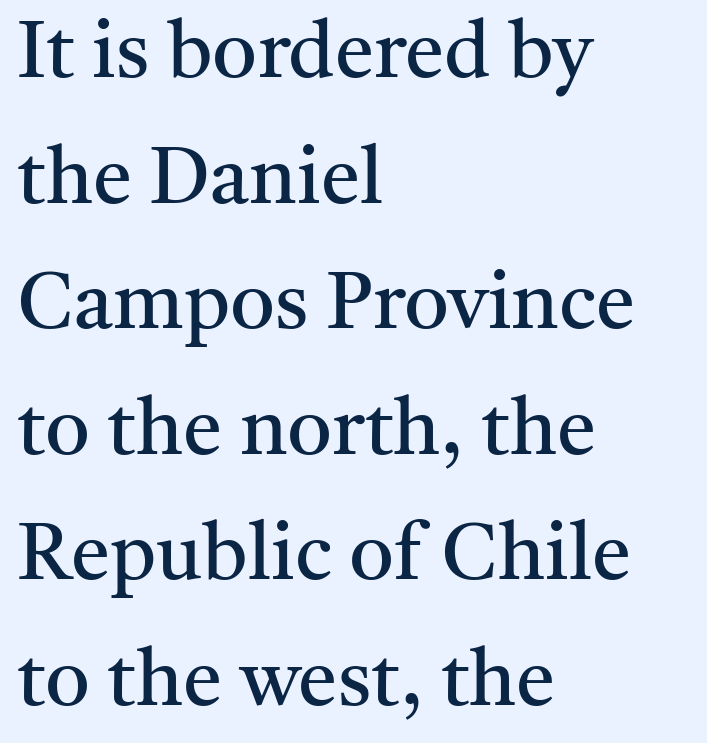
{"serif": "yes", "italic": "no", "bold": "no", "weight": "regular", "width": "normal", "stroke_contrast": "medium", "x_height": "medium", "monospaced": "no", "underline": "no", "align": "left", "line_spacing": "normal", "line_spacing_ratio": 1.59, "letter_spacing": "normal", "letter_spacing_em": 0.0, "glyph_px": 79}
